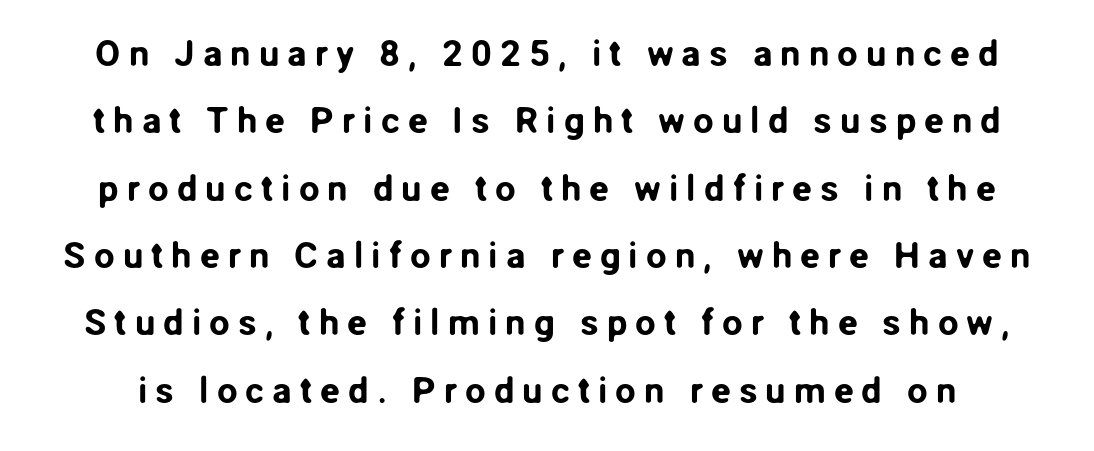
Q: Is the text italic (slanted)? A: No, it is upright.
Q: Is the typeface a serif or a sans-serif typeface? A: Sans-serif.
Q: Is the text underlined? A: No.
Q: Is the spacing between letters normal or unusually wide? A: Unusually wide.
Q: Width (condensed, normal, or wide)? A: Normal.
Q: Stroke contrast? A: Low.
Q: x-height? A: Medium.
Q: Monospaced? A: No.
